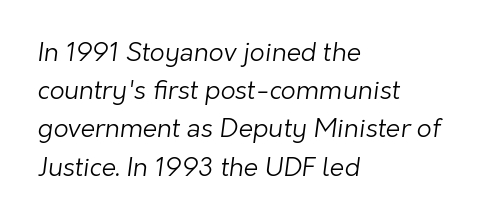
The image shows 26 px text type; set left-aligned, normal line spacing (1.47x), normal letter spacing, not underlined.
